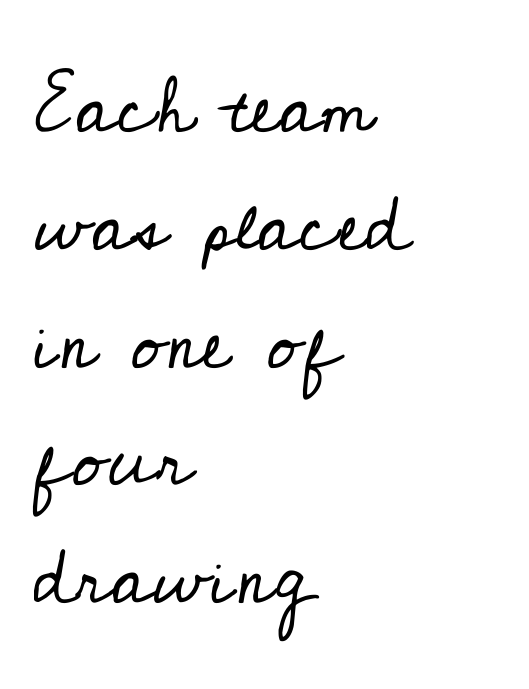
The image shows 78 px regular-weight serif type; set left-aligned, normal line spacing (1.51x), normal letter spacing, not underlined; low stroke contrast and a small x-height.
